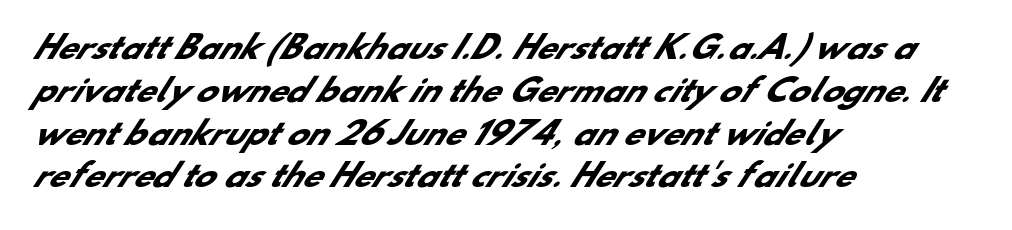
Beneath every word, the page is bare. Left-aligned paragraph, ragged on the right. Students, observe: this is what conventionally led text looks like. You could not count columns in this text — the font is proportionally spaced.
